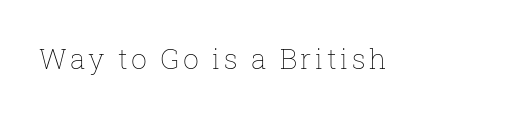
The image shows 28 px thin type, upright; set not underlined; low stroke contrast and a medium x-height.
